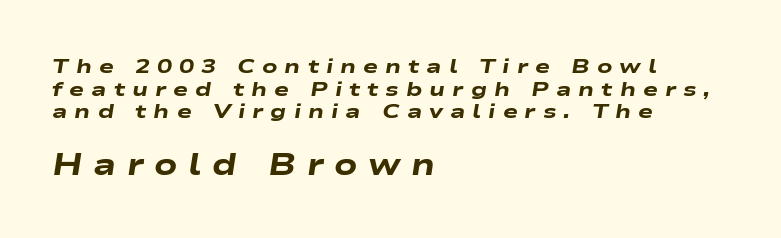
{"italic": "yes", "lean": "right", "slant_degrees": 9, "bold": "yes", "weight": "heavy", "width": "wide", "stroke_contrast": "low", "x_height": "medium", "monospaced": "no", "underline": "no", "align": "left", "line_spacing": "tight", "line_spacing_ratio": 1.13, "letter_spacing": "wide", "letter_spacing_em": 0.35, "larger_block": "second", "size_ratio": 1.5, "glyph_px": 30}
